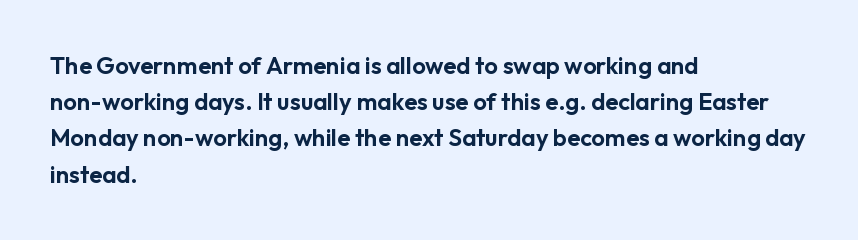
The image shows 24 px text type, upright; set left-aligned, normal line spacing (1.51x), normal letter spacing, not underlined.
